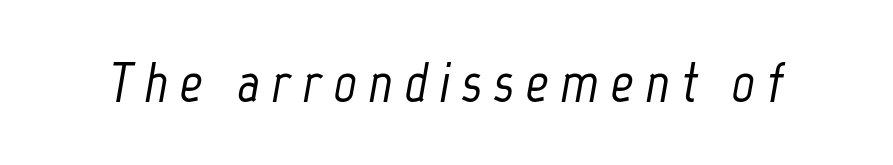
Lines of text with bare space underneath. Does the lettering tilt? It does — this is italic. Is this a fixed-width face? No — the glyphs have proportional, varying widths. How are the letters spaced? Widely, with obvious added tracking.
